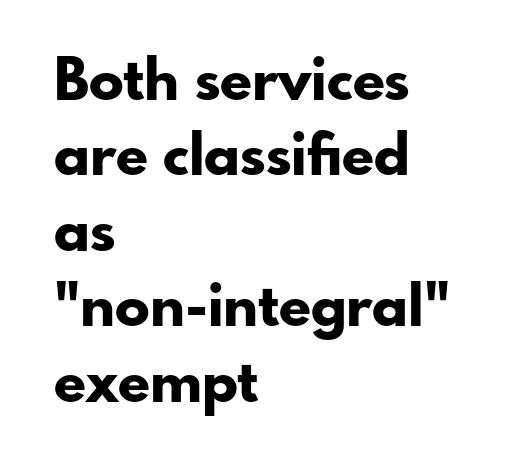
Character widths vary here, with narrow letters taking less room than wide ones. Is the type bold? Yes — the strokes are clearly thick and heavy. The font family rendered here belongs to the sans-serif group. Does extra space separate the letters? No, they use regular spacing.
